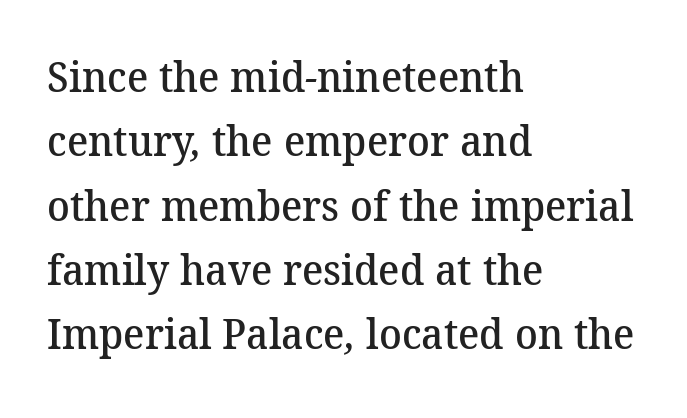
Leftover space on each line is placed entirely after the last word. Regarding leading, the lines here are spaced in the standard way. The passage shown is not underscored anywhere. In terms of weight, the rendering is demibold, just under bold.
